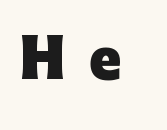
The image shows 52 px heavy sans-serif type, upright; set unusually wide letter spacing (+0.44 em), not underlined; low stroke contrast and a medium x-height.
